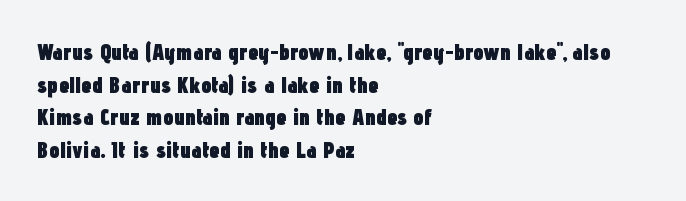
{"italic": "no", "bold": "yes", "underline": "no", "align": "left", "line_spacing": "normal", "line_spacing_ratio": 1.42, "letter_spacing": "normal", "letter_spacing_em": 0.0, "glyph_px": 23}
